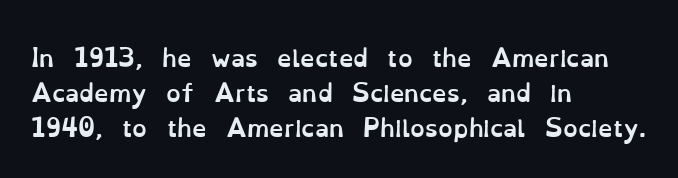
{"italic": "no", "bold": "yes", "underline": "no", "align": "left", "line_spacing": "normal", "line_spacing_ratio": 1.52, "letter_spacing": "normal", "letter_spacing_em": 0.0, "glyph_px": 23}
